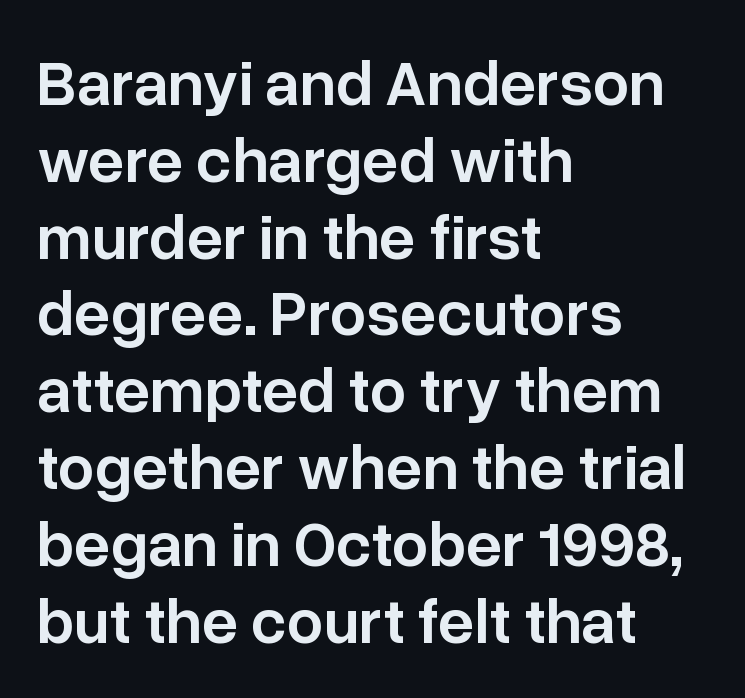
{"serif": "no", "italic": "no", "bold": "semi", "weight": "semibold", "width": "normal", "stroke_contrast": "low", "x_height": "medium", "monospaced": "no", "underline": "no", "align": "left", "line_spacing_ratio": 1.2, "letter_spacing": "normal", "letter_spacing_em": 0.0, "glyph_px": 64}
